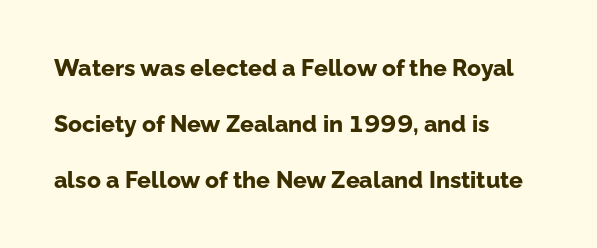
{"italic": "no", "bold": "yes", "underline": "no", "align": "left", "line_spacing": "loose", "line_spacing_ratio": 2.43, "letter_spacing": "normal", "letter_spacing_em": 0.0, "glyph_px": 23}
